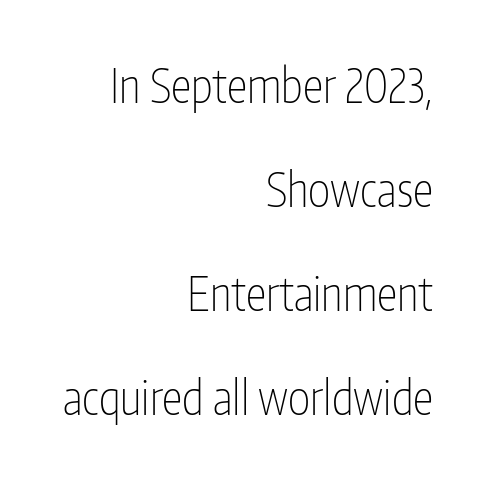
The horizontal fit of the characters is conventional and even. Observe the absence of serifs on each vertical stroke in this sample. The typeface has the unassuming heft of standard copy or less. The paragraph has a hard right edge and a soft left edge.
